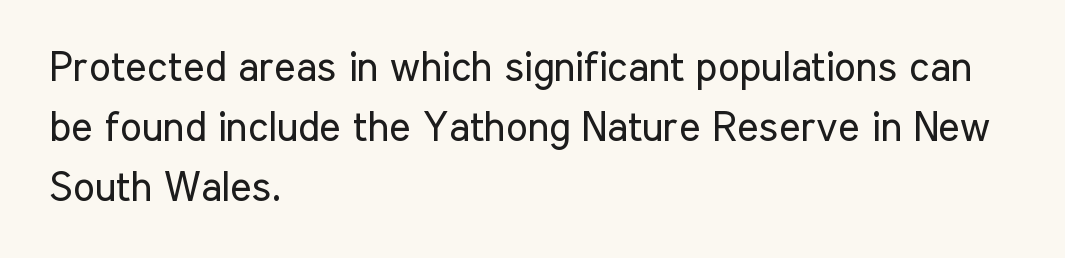
The image shows 41 px regular-weight, condensed sans-serif type, upright; set left-aligned, normal line spacing (1.46x), normal letter spacing, not underlined; low stroke contrast and a medium x-height.
